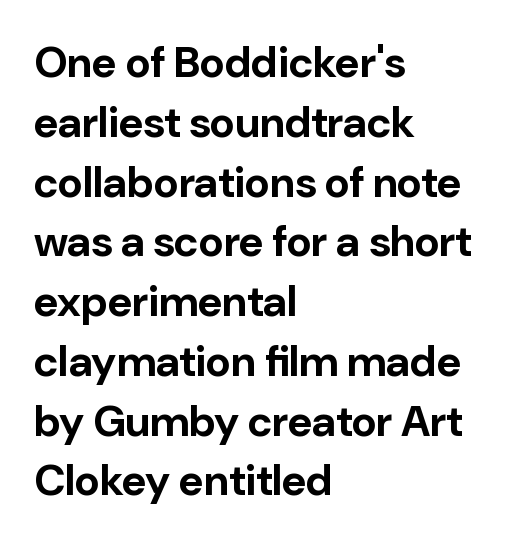
{"serif": "no", "italic": "no", "bold": "yes", "weight": "bold", "width": "normal", "stroke_contrast": "low", "x_height": "medium", "monospaced": "no", "underline": "no", "align": "left", "line_spacing": "normal", "line_spacing_ratio": 1.39, "letter_spacing": "normal", "letter_spacing_em": 0.0, "glyph_px": 43}
